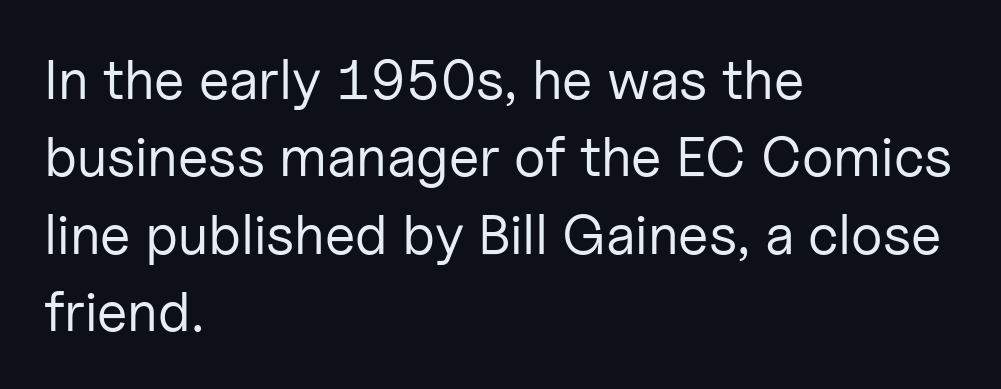
{"serif": "no", "italic": "no", "bold": "no", "weight": "regular", "width": "normal", "stroke_contrast": "low", "x_height": "medium", "monospaced": "no", "underline": "no", "align": "left", "line_spacing": "normal", "line_spacing_ratio": 1.38, "letter_spacing": "normal", "letter_spacing_em": 0.0, "glyph_px": 56}
